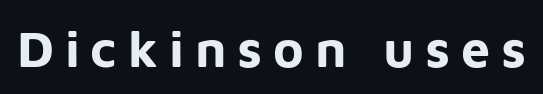
Q: Is the text bold? A: Yes.
Q: Is the text italic (slanted)? A: No, it is upright.
Q: Is the typeface a serif or a sans-serif typeface? A: Sans-serif.
Q: Is the text underlined? A: No.
Q: Is the spacing between letters normal or unusually wide? A: Unusually wide.
Q: Width (condensed, normal, or wide)? A: Normal.
Q: Stroke contrast? A: Low.
Q: x-height? A: Medium.
Q: Monospaced? A: No.
